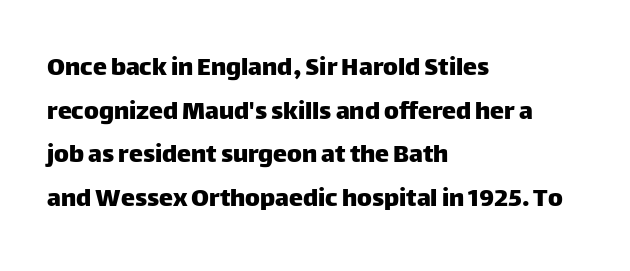
{"serif": "no", "italic": "no", "width": "normal", "stroke_contrast": "low", "x_height": "large", "monospaced": "no", "underline": "no", "align": "left", "line_spacing": "normal", "line_spacing_ratio": 1.56, "letter_spacing": "normal", "letter_spacing_em": 0.0, "glyph_px": 28}
